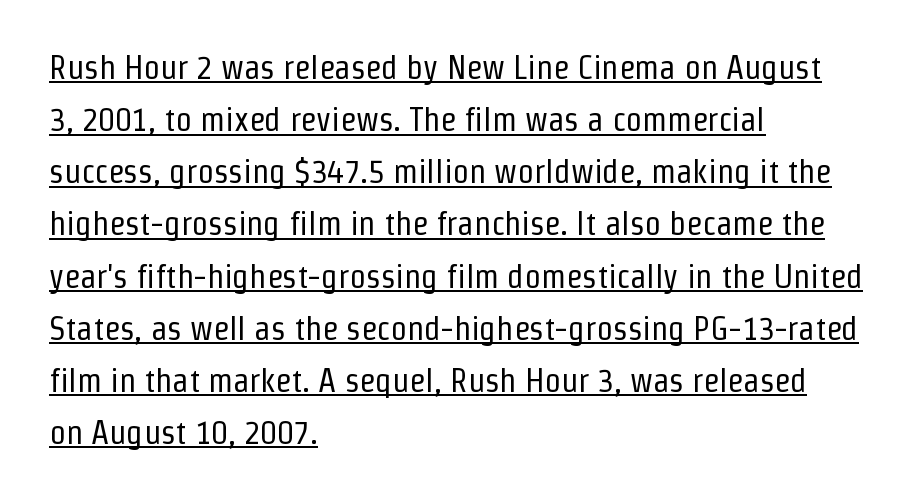
Q: Is the text bold? A: No.
Q: Is the text italic (slanted)? A: No, it is upright.
Q: Is the typeface a serif or a sans-serif typeface? A: Sans-serif.
Q: Is the text underlined? A: Yes.
Q: How is the paragraph aligned? A: Left-aligned.
Q: Is the spacing between letters normal or unusually wide? A: Normal.
Q: Is the spacing between lines tight, normal or loose? A: Normal.
Q: Width (condensed, normal, or wide)? A: Condensed.
Q: Stroke contrast? A: Low.
Q: x-height? A: Medium.
Q: Monospaced? A: No.
